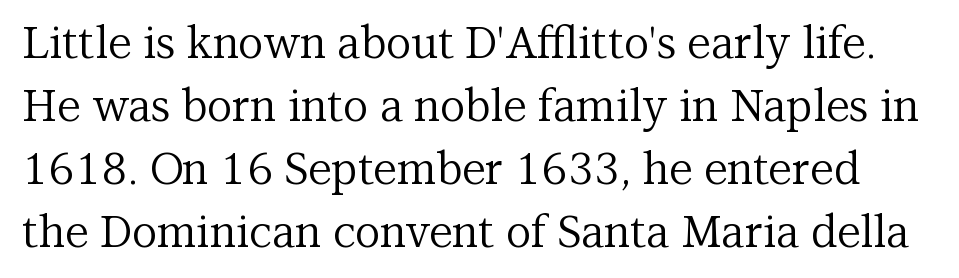
Q: Is the text bold? A: No.
Q: Is the text italic (slanted)? A: No, it is upright.
Q: Is the typeface a serif or a sans-serif typeface? A: Serif.
Q: Is the text underlined? A: No.
Q: Is the spacing between letters normal or unusually wide? A: Normal.
Q: Is the spacing between lines tight, normal or loose? A: Normal.
Q: Width (condensed, normal, or wide)? A: Normal.
Q: Stroke contrast? A: Medium.
Q: x-height? A: Medium.
Q: Monospaced? A: No.
